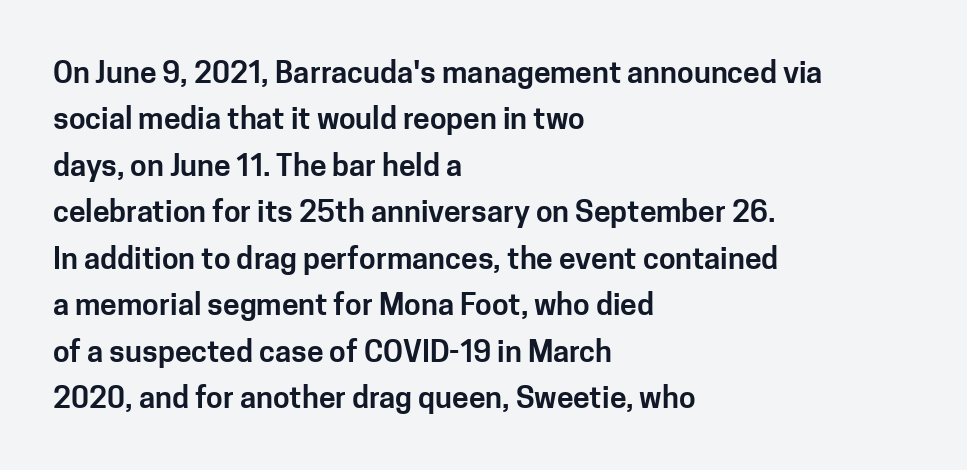
The words here are not underlined. The typography opts for an upright posture over an oblique one. What's the leading like? Ordinary, nothing unusual. A typesetter would call this proportional, since set widths differ per character.
